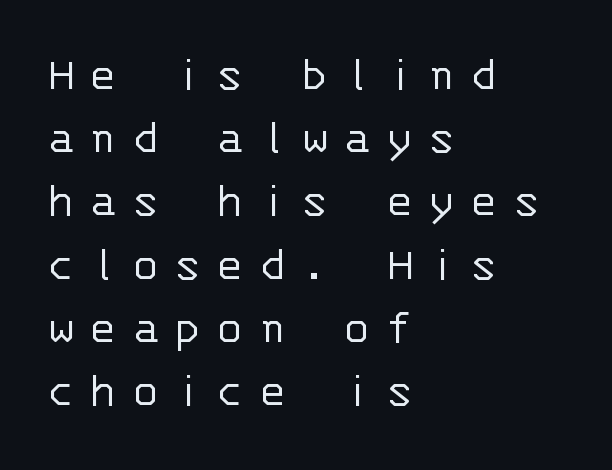
Spacing verdict: monospaced, one width for all characters. Letters have the restrained weight of plain body copy at most. Short and long lines alike share a common starting point at left. Decoration check: the copy has no underline. The font family rendered here belongs to the sans-serif group. Is there any slant? The stems are plumb.
